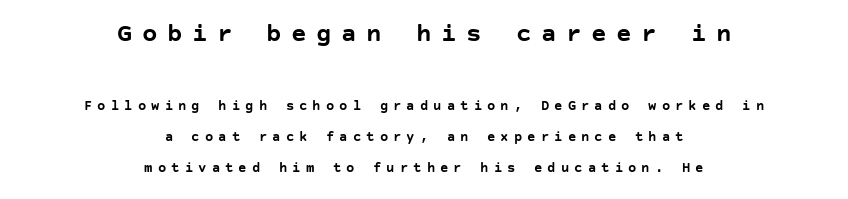
Q: Is the text bold? A: Yes.
Q: Is the text italic (slanted)? A: No, it is upright.
Q: Is the text underlined? A: No.
Q: How is the paragraph aligned? A: Centered.
Q: Is the spacing between letters normal or unusually wide? A: Unusually wide.
Q: Is the spacing between lines tight, normal or loose? A: Loose.
Q: Which block of text is set in a larger size, the first (top) or the second (bottom)? A: The first (top) one.
